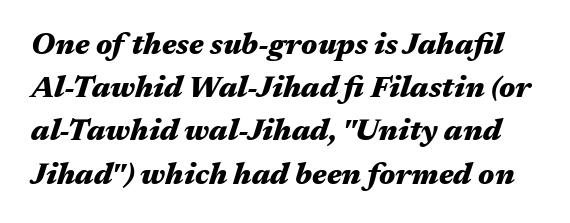
{"italic": "yes", "lean": "right", "slant_degrees": 17, "bold": "yes", "weight": "heavy", "width": "wide", "stroke_contrast": "medium", "x_height": "medium", "monospaced": "no", "underline": "no", "line_spacing": "normal", "line_spacing_ratio": 1.44, "letter_spacing": "normal", "letter_spacing_em": 0.0, "glyph_px": 30}
